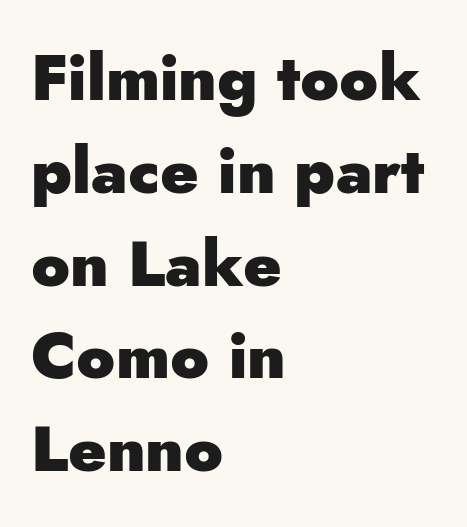
{"serif": "no", "italic": "no", "bold": "yes", "weight": "heavy", "width": "normal", "stroke_contrast": "low", "x_height": "small", "monospaced": "no", "underline": "no", "align": "left", "line_spacing": "normal", "line_spacing_ratio": 1.45, "letter_spacing": "normal", "letter_spacing_em": 0.0, "glyph_px": 64}
